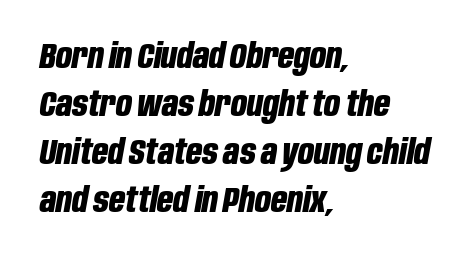
Q: Is the text bold? A: Yes.
Q: Is the text italic (slanted)? A: Yes, it leans right by about 10 degrees.
Q: Is the text underlined? A: No.
Q: How is the paragraph aligned? A: Left-aligned.
Q: Is the spacing between letters normal or unusually wide? A: Normal.
Q: Is the spacing between lines tight, normal or loose? A: Normal.
Q: Width (condensed, normal, or wide)? A: Condensed.
Q: Stroke contrast? A: Low.
Q: x-height? A: Large.
Q: Monospaced? A: No.
